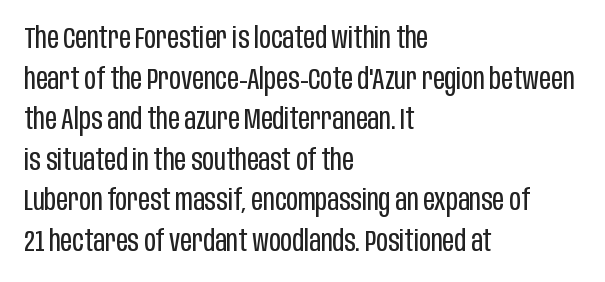
{"serif": "no", "italic": "no", "bold": "no", "weight": "regular", "width": "condensed", "stroke_contrast": "low", "x_height": "large", "monospaced": "no", "underline": "no", "align": "left", "line_spacing": "normal", "line_spacing_ratio": 1.4, "letter_spacing": "normal", "letter_spacing_em": 0.0, "glyph_px": 29}
